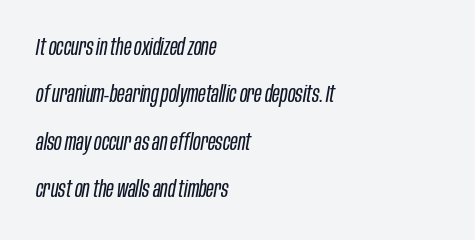
{"italic": "yes", "lean": "right", "slant_degrees": 10, "bold": "no", "underline": "no", "align": "left", "line_spacing": "loose", "line_spacing_ratio": 2.06, "letter_spacing": "normal", "letter_spacing_em": 0.0, "glyph_px": 23}
